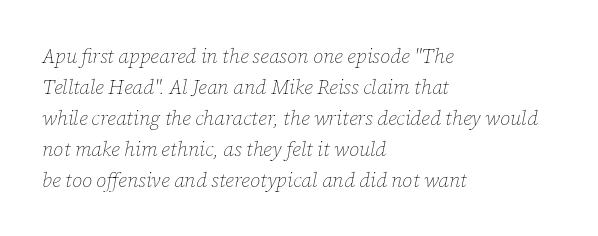
{"italic": "yes", "lean": "right", "slant_degrees": 12, "bold": "no", "underline": "no", "align": "left", "line_spacing": "normal", "line_spacing_ratio": 1.55, "letter_spacing": "normal", "letter_spacing_em": 0.0, "glyph_px": 20}
